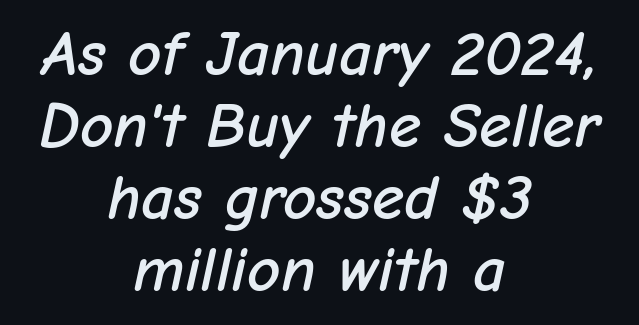
Q: Is the text italic (slanted)? A: Yes, it leans right by about 12 degrees.
Q: Is the text underlined? A: No.
Q: How is the paragraph aligned? A: Centered.
Q: Is the spacing between letters normal or unusually wide? A: Normal.
Q: Is the spacing between lines tight, normal or loose? A: Tight.
Q: Width (condensed, normal, or wide)? A: Normal.
Q: Stroke contrast? A: Low.
Q: x-height? A: Medium.
Q: Monospaced? A: No.
